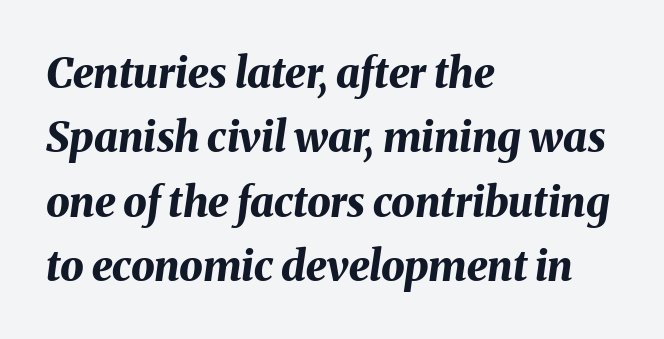
Q: Is the text bold? A: Yes.
Q: Is the text italic (slanted)? A: Yes, it leans right by about 8 degrees.
Q: Is the text underlined? A: No.
Q: How is the paragraph aligned? A: Left-aligned.
Q: Is the spacing between letters normal or unusually wide? A: Normal.
Q: Is the spacing between lines tight, normal or loose? A: Normal.
Q: Width (condensed, normal, or wide)? A: Normal.
Q: Stroke contrast? A: Medium.
Q: x-height? A: Medium.
Q: Monospaced? A: No.
